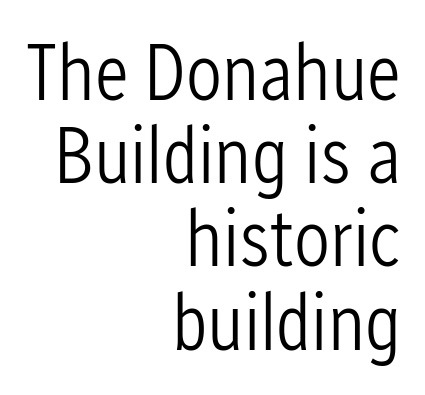
{"serif": "no", "italic": "no", "bold": "no", "weight": "light", "width": "condensed", "stroke_contrast": "low", "x_height": "medium", "monospaced": "no", "underline": "no", "align": "right", "line_spacing": "tight", "line_spacing_ratio": 1.04, "letter_spacing": "normal", "letter_spacing_em": 0.0, "glyph_px": 80}
